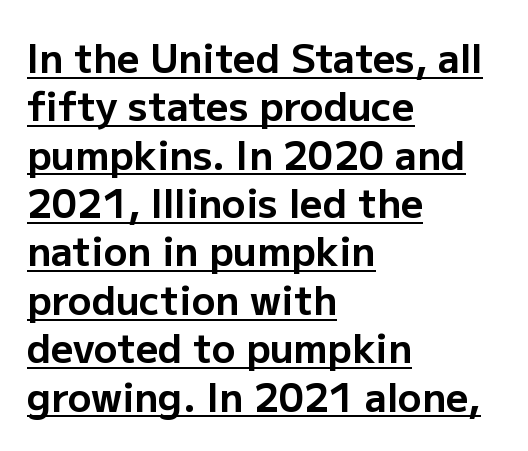
The image shows 39 px bold sans-serif type, upright; set left-aligned, line spacing 1.24x, normal letter spacing, underlined; low stroke contrast and a medium x-height.
